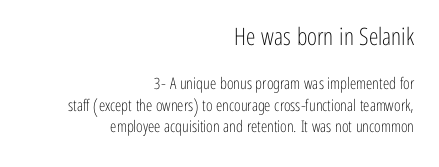
{"italic": "no", "bold": "no", "underline": "no", "align": "right", "line_spacing": "normal", "line_spacing_ratio": 1.34, "letter_spacing": "normal", "letter_spacing_em": 0.0, "larger_block": "first", "size_ratio": 1.5, "glyph_px": 24}
